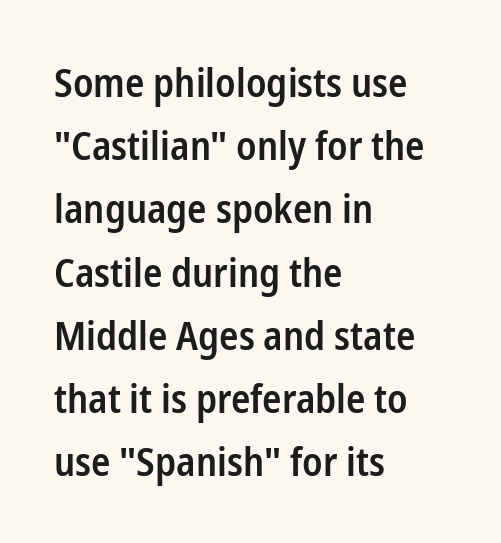
You can tell it's not italic because the verticals are truly vertical. The lines are quadded left. Unlike a traditional serif, this face leaves its strokes unadorned. Quick note: underline off. Rows of type keep a routine distance in the vertical direction.
